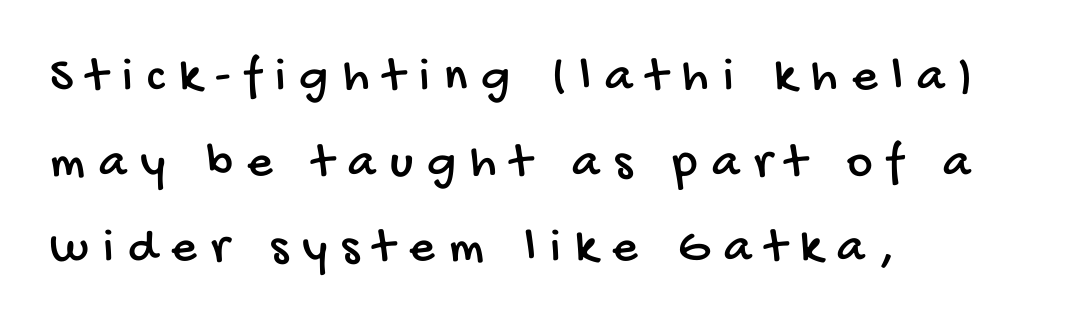
The image shows 49 px condensed sans-serif type; set left-aligned, line spacing 1.75x, unusually wide letter spacing (+0.3 em), not underlined; low stroke contrast and a large x-height.
